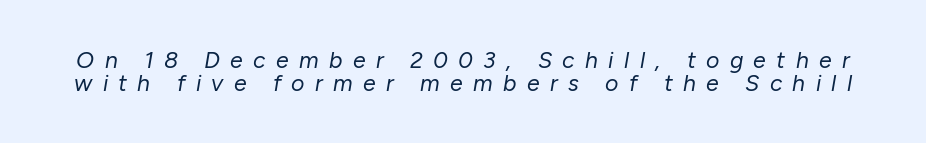
Just letters on the line, the space beneath them empty. Heft: none added — not bold. The text carries the slant typical of an italic or oblique font. This block would grow much taller if given ordinary leading; it's compressed now.
